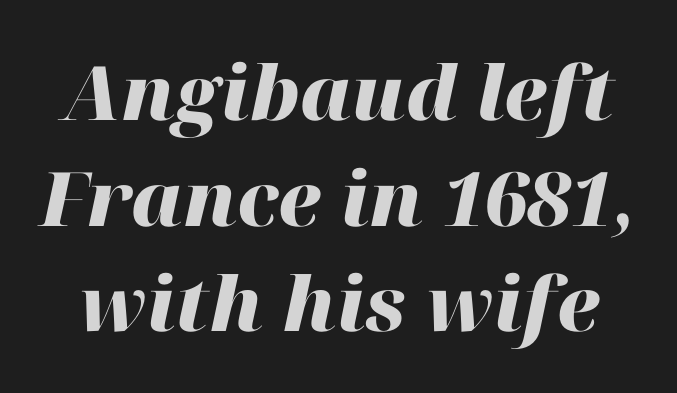
Q: Is the text bold? A: Yes.
Q: Is the text italic (slanted)? A: Yes, it leans right by about 12 degrees.
Q: Is the text underlined? A: No.
Q: Is the spacing between letters normal or unusually wide? A: Normal.
Q: Is the spacing between lines tight, normal or loose? A: Normal.
Q: Width (condensed, normal, or wide)? A: Normal.
Q: Stroke contrast? A: High.
Q: x-height? A: Medium.
Q: Monospaced? A: No.
